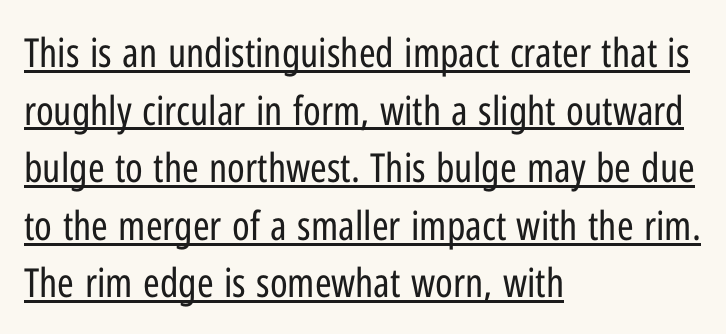
The letters advance in unequal steps, a hallmark of proportional type. What stands out about the letter spacing? Nothing — it is the standard amount. The typesetter chose a ragged-right arrangement here. Like a heading marked for emphasis, these lines bear an underscore.
